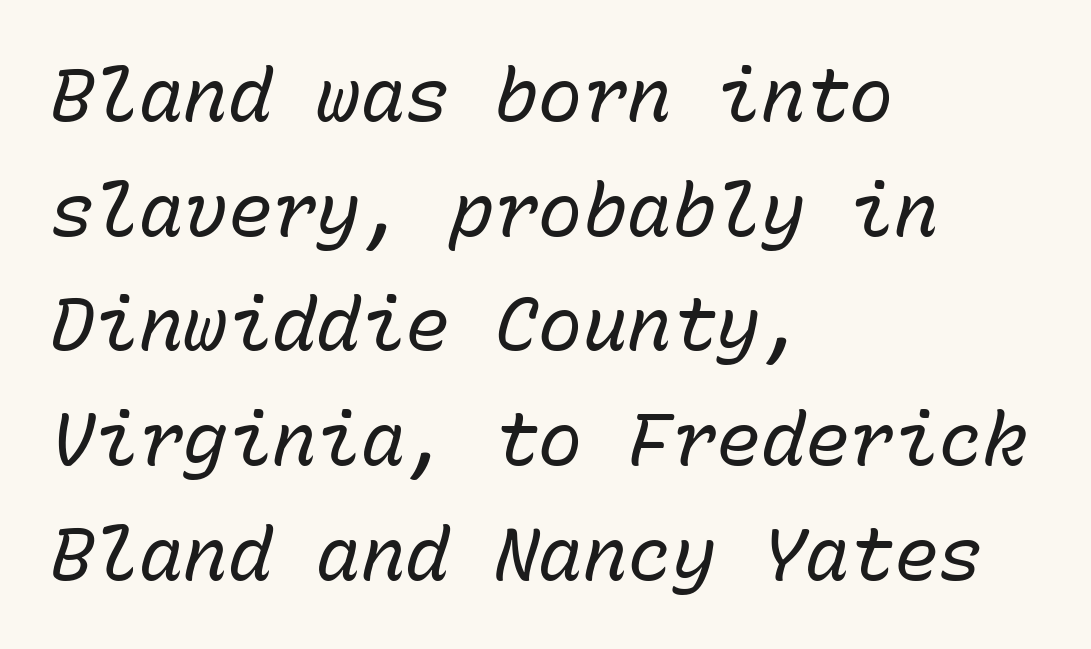
Q: Is the text bold? A: No.
Q: Is the text italic (slanted)? A: Yes, it leans right by about 15 degrees.
Q: Is the text underlined? A: No.
Q: How is the paragraph aligned? A: Left-aligned.
Q: Is the spacing between letters normal or unusually wide? A: Normal.
Q: Is the spacing between lines tight, normal or loose? A: Normal.
Q: Width (condensed, normal, or wide)? A: Normal.
Q: Stroke contrast? A: Low.
Q: x-height? A: Medium.
Q: Monospaced? A: Yes.
